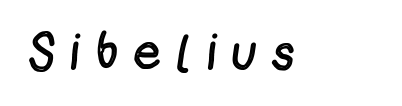
The image shows 50 px regular-weight, condensed sans-serif type; set unusually wide letter spacing (+0.37 em), not underlined; a medium x-height.
